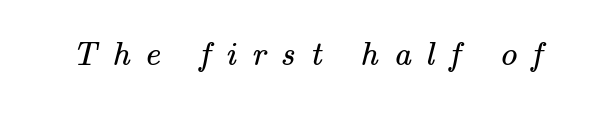
{"serif": "yes", "bold": "no", "weight": "regular", "width": "normal", "stroke_contrast": "medium", "x_height": "small", "monospaced": "no", "underline": "no", "letter_spacing": "wide", "letter_spacing_em": 0.45, "glyph_px": 34}
